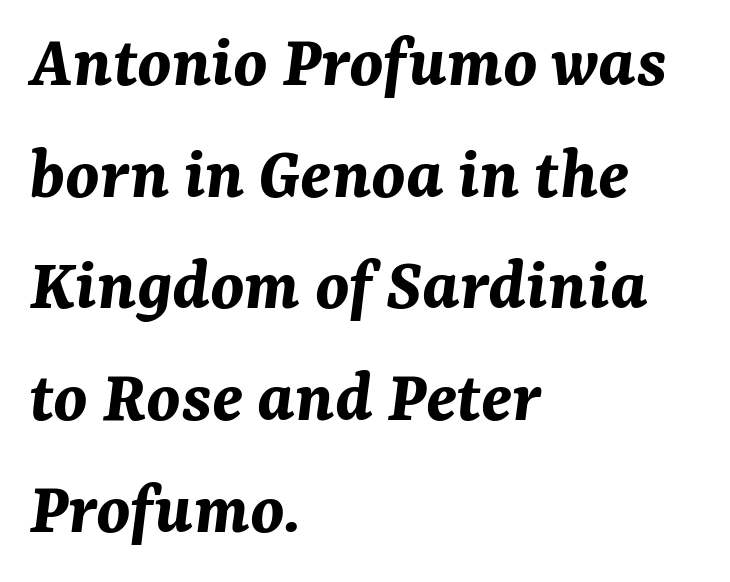
Q: Is the text bold? A: Yes.
Q: Is the text italic (slanted)? A: Yes, it leans right by about 7 degrees.
Q: Is the text underlined? A: No.
Q: How is the paragraph aligned? A: Left-aligned.
Q: Is the spacing between letters normal or unusually wide? A: Normal.
Q: Is the spacing between lines tight, normal or loose? A: Normal.
Q: Width (condensed, normal, or wide)? A: Normal.
Q: Stroke contrast? A: Medium.
Q: x-height? A: Medium.
Q: Monospaced? A: No.
